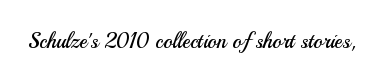
The passage shown is not underscored anywhere. Stems here are at most as thick as an everyday book face. Observe the ordinary spacing: letters are neighbours, not strangers.
